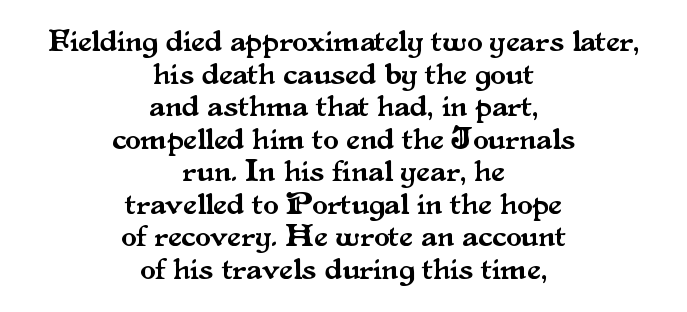
The image shows 31 px serif type, upright; set centered, tight line spacing (1.05x), normal letter spacing, not underlined; medium stroke contrast and a small x-height.
